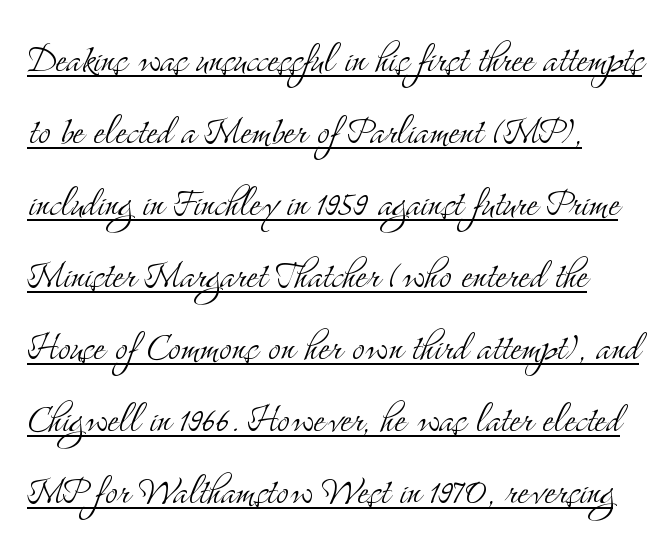
Weight: in the light-to-regular range. Character widths vary here, with narrow letters taking less room than wide ones. Somebody hit Ctrl+U on this one — the words are underlined. Serifs: yes, visible at the terminals of the letterforms.
